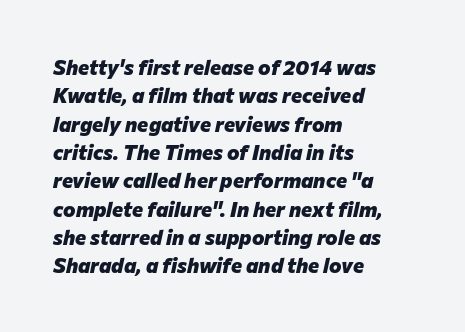
The image shows 21 px bold type, italic (leaning right); set left-aligned, normal line spacing (1.35x), normal letter spacing, not underlined.
